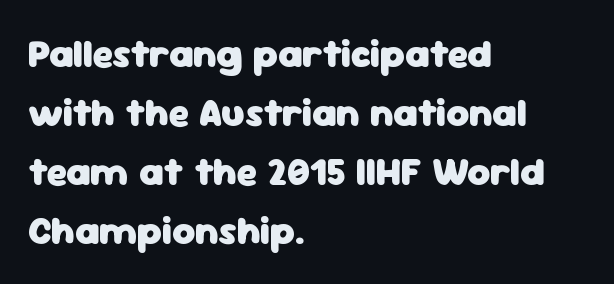
How would I describe the line gaps? Plain and ordinary. Here the designer chose a conventional face with non-uniform glyph widths. Alignment: flush left. Strokes here are thick enough to call this a true bold.
